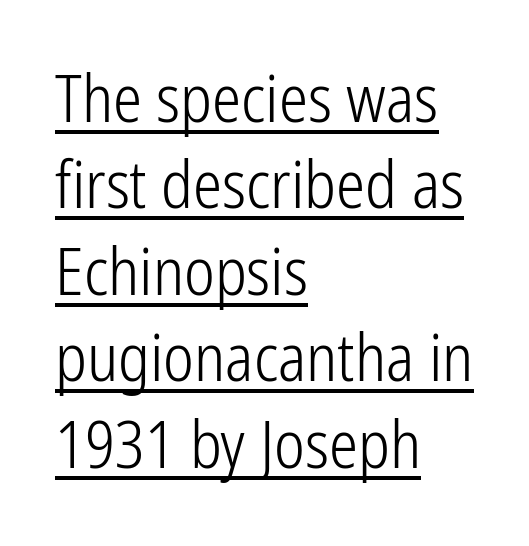
The image shows 65 px light, condensed sans-serif type, upright; set left-aligned, normal line spacing (1.33x), normal letter spacing, underlined; low stroke contrast and a medium x-height.
